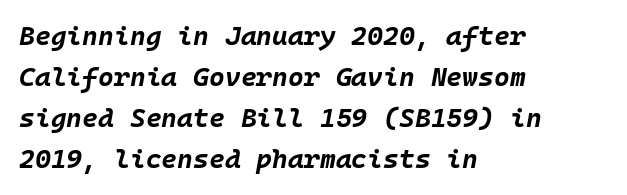
Every row of glyphs begins at an identical x-position on the left. Line spacing here is normal. The space directly below the letters is spotless. The horizontal fit of the characters is conventional and even.
